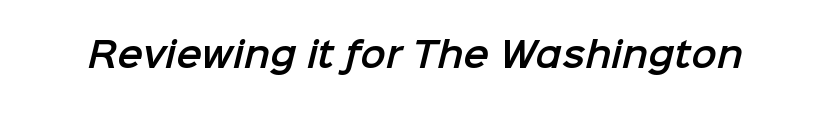
{"serif": "no", "width": "normal", "stroke_contrast": "low", "x_height": "medium", "monospaced": "no", "underline": "no", "letter_spacing": "normal", "letter_spacing_em": 0.0, "glyph_px": 34}
